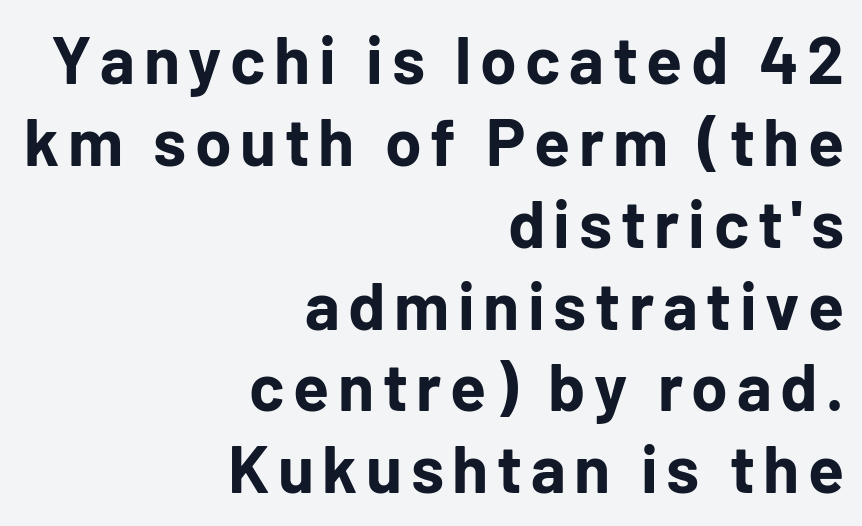
Q: Is the text bold? A: Yes.
Q: Is the text italic (slanted)? A: No, it is upright.
Q: Is the typeface a serif or a sans-serif typeface? A: Sans-serif.
Q: Is the text underlined? A: No.
Q: How is the paragraph aligned? A: Right-aligned.
Q: Width (condensed, normal, or wide)? A: Normal.
Q: Stroke contrast? A: Low.
Q: x-height? A: Medium.
Q: Monospaced? A: No.
